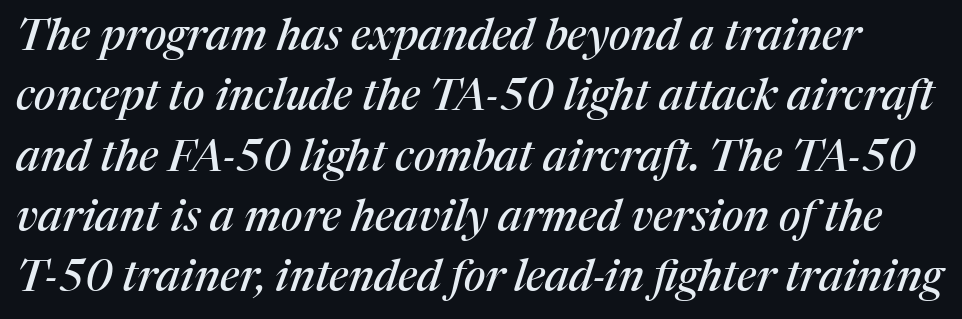
The image shows 44 px serif type, italic (leaning right); set normal line spacing (1.37x), normal letter spacing, not underlined; medium stroke contrast and a medium x-height.
